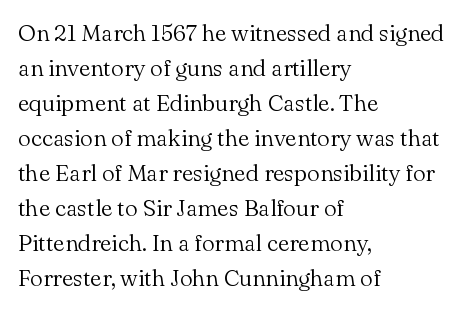
{"italic": "no", "bold": "no", "underline": "no", "align": "left", "line_spacing": "normal", "line_spacing_ratio": 1.52, "letter_spacing": "normal", "letter_spacing_em": 0.0, "glyph_px": 23}
